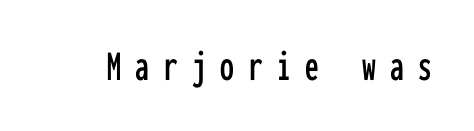
The image shows 44 px condensed sans-serif type, upright, monospaced; set unusually wide letter spacing (+0.33 em), not underlined; low stroke contrast and a medium x-height.
